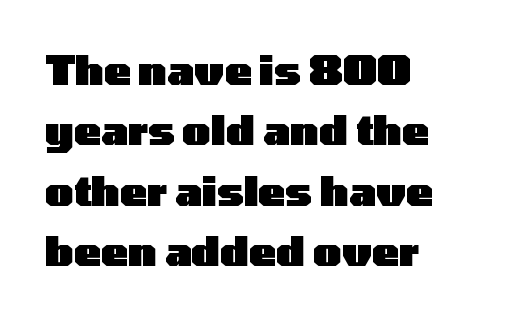
The image shows 40 px heavy, wide sans-serif type, upright; set left-aligned, normal line spacing (1.51x), normal letter spacing, not underlined; low stroke contrast and a medium x-height.
